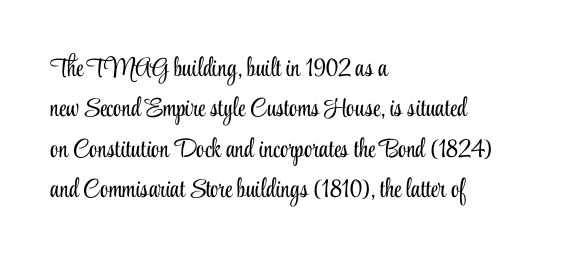
Q: Is the text bold? A: No.
Q: Is the text italic (slanted)? A: Yes.
Q: Is the text underlined? A: No.
Q: How is the paragraph aligned? A: Left-aligned.
Q: Is the spacing between letters normal or unusually wide? A: Normal.
Q: Is the spacing between lines tight, normal or loose? A: Normal.
